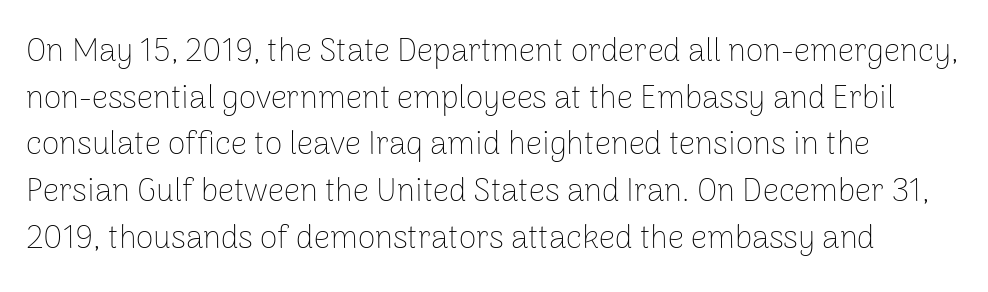
In terms of letterspacing, this is plain default setting. Compared with typical paragraphs, the rows here are spaced about the same. Varying glyph widths throughout — classic text-font behaviour. Vertical stems look standard width or narrower in stroke.
